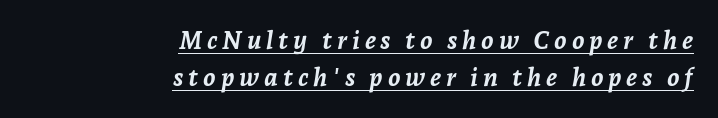
{"italic": "yes", "lean": "right", "slant_degrees": 7, "bold": "yes", "underline": "yes", "align": "right", "line_spacing": "normal", "line_spacing_ratio": 1.5, "glyph_px": 25}
